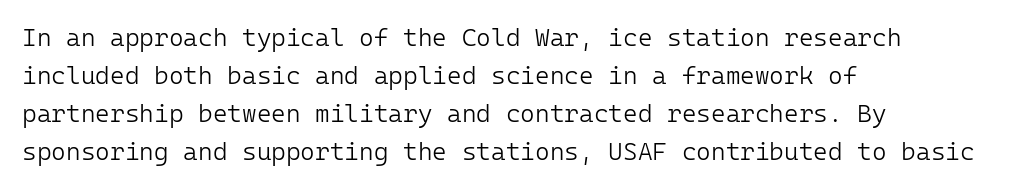
Q: Is the text bold? A: No.
Q: Is the text italic (slanted)? A: No, it is upright.
Q: Is the text underlined? A: No.
Q: How is the paragraph aligned? A: Left-aligned.
Q: Is the spacing between letters normal or unusually wide? A: Normal.
Q: Is the spacing between lines tight, normal or loose? A: Normal.
